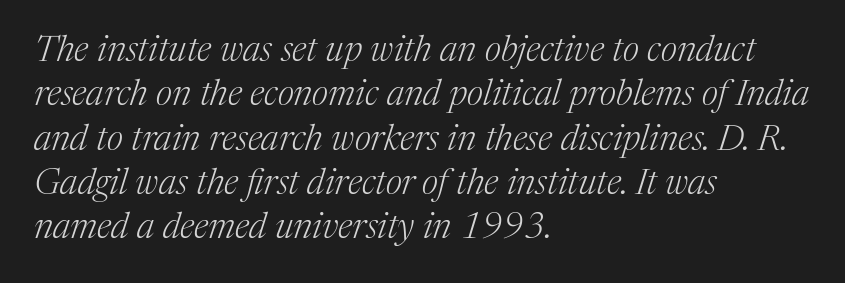
The image shows 36 px light serif type, italic (leaning right); set left-aligned, line spacing 1.23x, normal letter spacing, not underlined; medium stroke contrast and a medium x-height.
